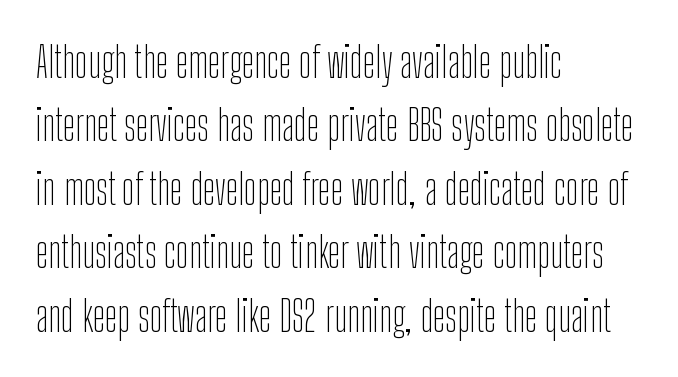
The image shows 42 px thin, condensed sans-serif type, upright; set left-aligned, normal line spacing (1.51x), normal letter spacing, not underlined; low stroke contrast and a medium x-height.
